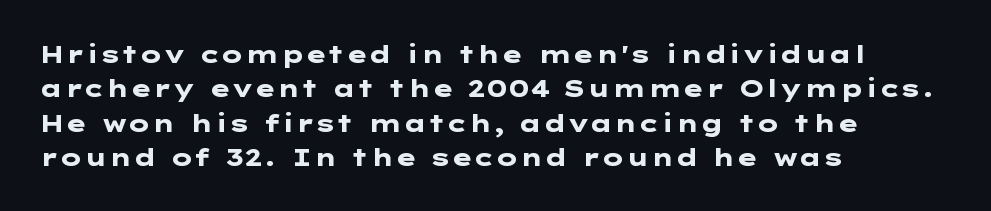
Q: Is the text bold? A: Yes.
Q: Is the text italic (slanted)? A: No, it is upright.
Q: Is the text underlined? A: No.
Q: How is the paragraph aligned? A: Left-aligned.
Q: Is the spacing between letters normal or unusually wide? A: Normal.
Q: Is the spacing between lines tight, normal or loose? A: Normal.
